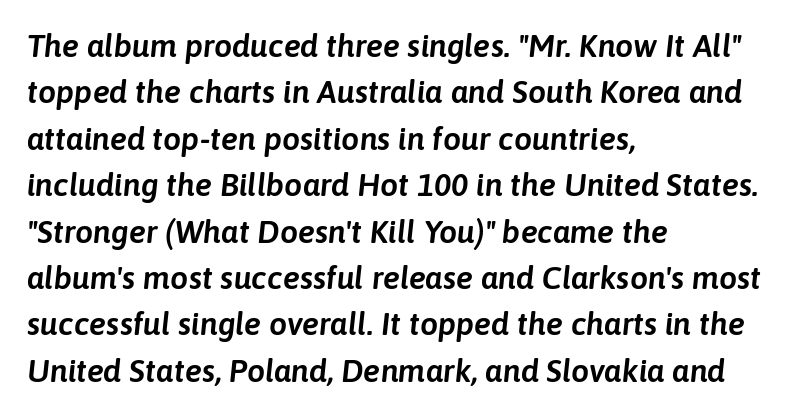
If you drew a line through each stem, it would be angled. The type is set solid horizontally, with unmodified tracking. Is this a fixed-width face? No — the glyphs have proportional, varying widths. Alignment: flush left. Is there much room between lines? A standard amount, neither cramped nor airy.
